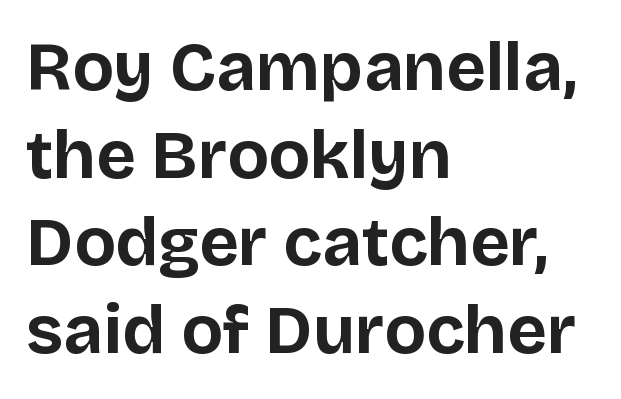
{"serif": "no", "italic": "no", "bold": "yes", "weight": "bold", "width": "normal", "stroke_contrast": "low", "x_height": "large", "monospaced": "no", "underline": "no", "align": "left", "line_spacing": "normal", "line_spacing_ratio": 1.29, "letter_spacing": "normal", "letter_spacing_em": 0.0, "glyph_px": 68}
